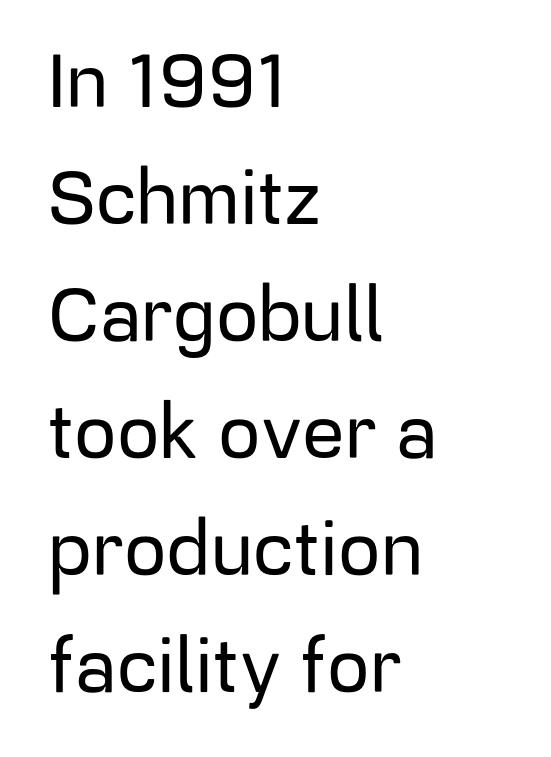
The image shows 75 px sans-serif type, upright; set left-aligned, normal line spacing (1.56x), normal letter spacing, not underlined; low stroke contrast and a medium x-height.
